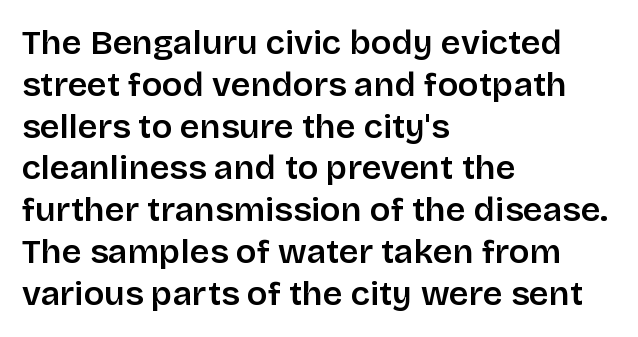
The characters look somewhat weighty, a semibold short of true bold. The specimen reads as upright at a glance. Are there feet on the stems? There aren't — it's a sans. A bare baseline throughout the passage. A typesetter would call this proportional, since set widths differ per character. In terms of letterspacing, this is plain default setting.
